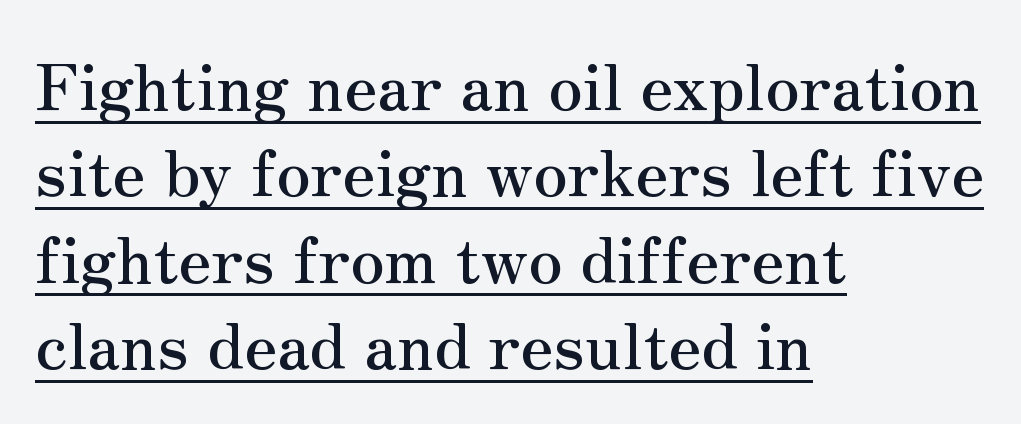
These lines are rendered in a variable-pitch font. Italic? Not at all — the glyphs are vertical. Somebody hit Ctrl+U on this one — the words are underlined. The lines are quadded left. In terms of letterspacing, this is plain default setting. The type family on display is of the serif kind.
